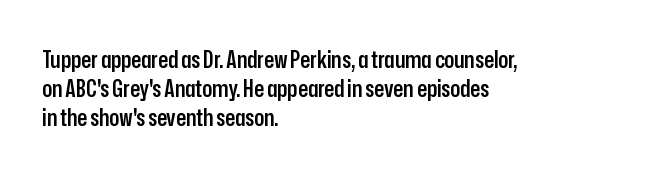
{"italic": "no", "bold": "semi", "underline": "no", "align": "left", "line_spacing": "normal", "line_spacing_ratio": 1.27, "letter_spacing": "normal", "letter_spacing_em": 0.0, "glyph_px": 23}
